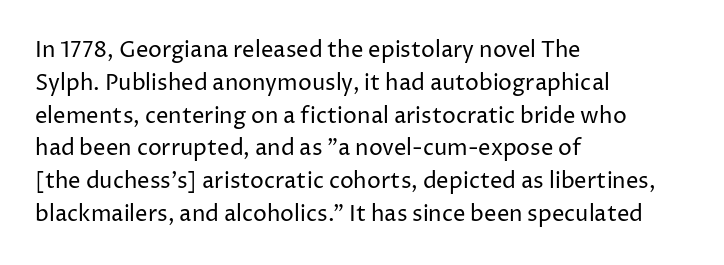
Q: Is the text bold? A: No.
Q: Is the text italic (slanted)? A: No, it is upright.
Q: Is the text underlined? A: No.
Q: How is the paragraph aligned? A: Left-aligned.
Q: Is the spacing between letters normal or unusually wide? A: Normal.
Q: Is the spacing between lines tight, normal or loose? A: Normal.
